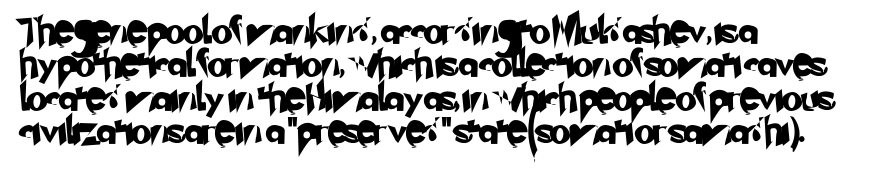
Q: Is the text underlined? A: No.
Q: How is the paragraph aligned? A: Left-aligned.
Q: Is the spacing between letters normal or unusually wide? A: Normal.
